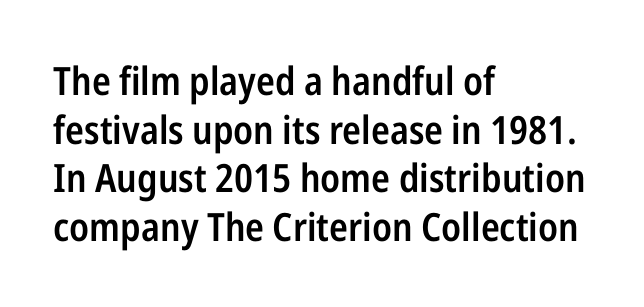
{"serif": "no", "italic": "no", "bold": "semi", "weight": "semibold", "width": "condensed", "stroke_contrast": "low", "x_height": "medium", "monospaced": "no", "underline": "no", "align": "left", "line_spacing": "normal", "line_spacing_ratio": 1.25, "letter_spacing": "normal", "letter_spacing_em": 0.0, "glyph_px": 39}
